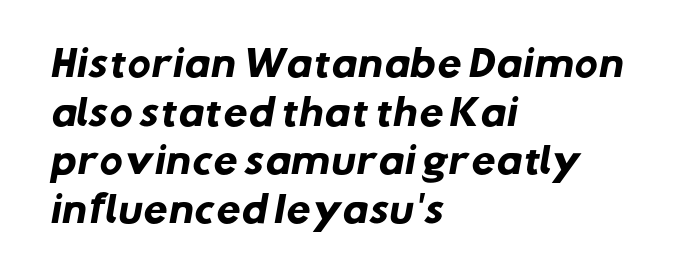
{"serif": "no", "bold": "yes", "weight": "heavy", "width": "normal", "stroke_contrast": "low", "x_height": "medium", "monospaced": "no", "underline": "no", "align": "left", "line_spacing": "normal", "line_spacing_ratio": 1.39, "letter_spacing": "normal", "letter_spacing_em": 0.0, "glyph_px": 35}
